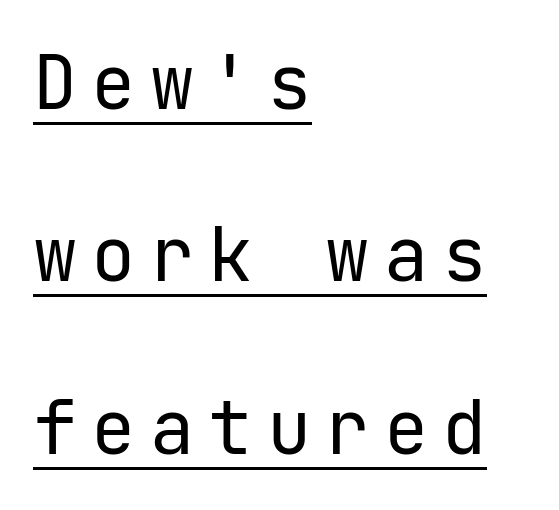
The image shows 74 px regular-weight sans-serif type, upright; set left-aligned, loose line spacing (2.33x), underlined; low stroke contrast and a medium x-height.
